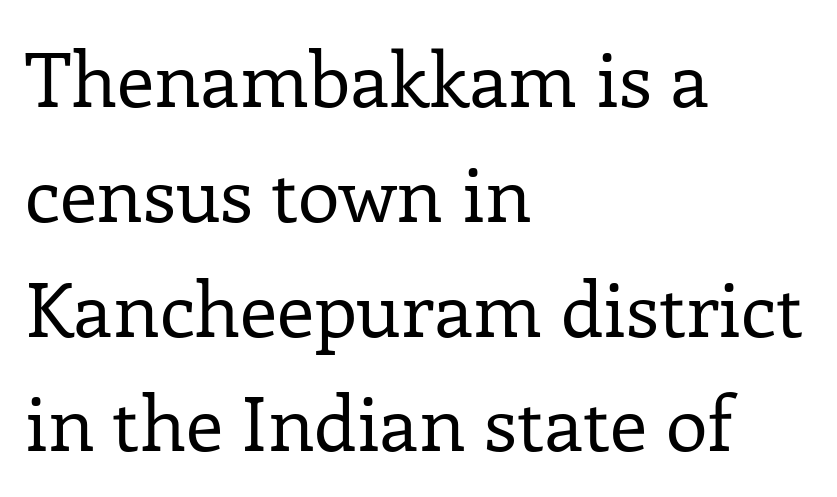
Q: Is the text bold? A: No.
Q: Is the text italic (slanted)? A: No, it is upright.
Q: Is the typeface a serif or a sans-serif typeface? A: Serif.
Q: Is the text underlined? A: No.
Q: How is the paragraph aligned? A: Left-aligned.
Q: Is the spacing between letters normal or unusually wide? A: Normal.
Q: Is the spacing between lines tight, normal or loose? A: Normal.
Q: Width (condensed, normal, or wide)? A: Normal.
Q: Stroke contrast? A: Low.
Q: x-height? A: Medium.
Q: Monospaced? A: No.
